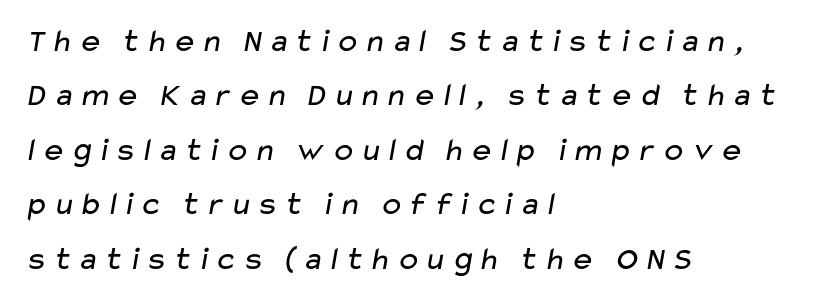
Check where the strokes stop: nothing finishes them off — pure sans. Leading: standard. The passage shown is typed in a proportional face where columns would drift. Stroke mass is kept to a normal reading level or below. These lines are set flush left with a ragged right edge. The strip under each line holds only bare page.
